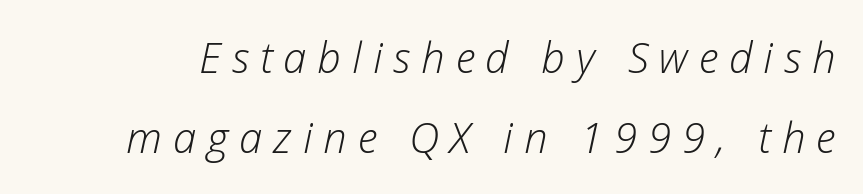
This sample uses expanded letter spacing, leaving extra air between glyphs. Summary of weight: not heavy and not bold. Widely set lines give the paragraph a tall, airy silhouette. Descender tails drop into unmarked territory. Does the lettering tilt? It does — this is italic. These lines are rendered in a variable-pitch font.
